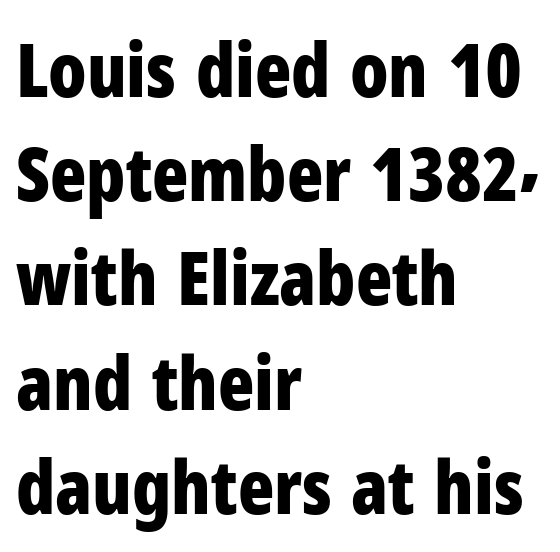
Q: Is the text bold? A: Yes.
Q: Is the text italic (slanted)? A: No, it is upright.
Q: Is the typeface a serif or a sans-serif typeface? A: Sans-serif.
Q: Is the text underlined? A: No.
Q: How is the paragraph aligned? A: Left-aligned.
Q: Is the spacing between letters normal or unusually wide? A: Normal.
Q: Is the spacing between lines tight, normal or loose? A: Normal.
Q: Width (condensed, normal, or wide)? A: Condensed.
Q: Stroke contrast? A: Low.
Q: x-height? A: Medium.
Q: Monospaced? A: No.
